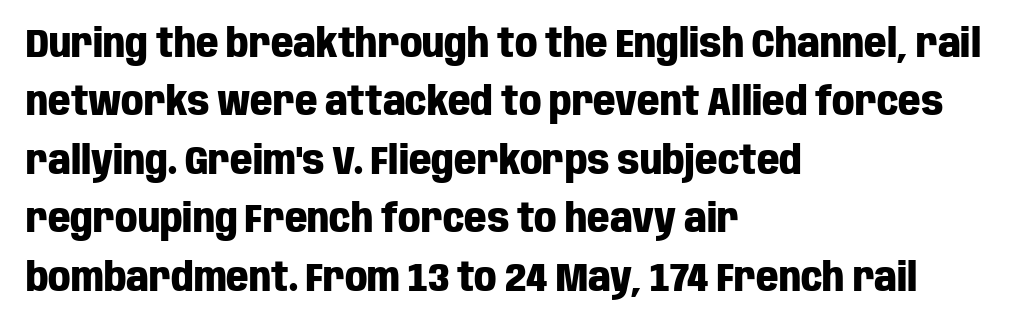
In terms of letterspacing, this is plain default setting. Successive baselines arrive at the customary interval. This is sans-serif lettering, the kind often seen on screens and signage. The text block is weighted toward the left margin, trailing off unevenly rightward.
